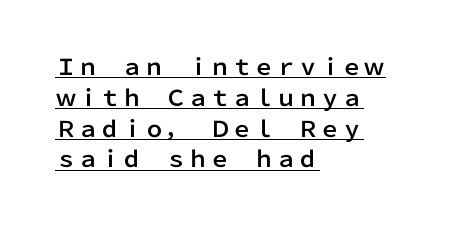
The image shows 22 px text type, upright; set left-aligned, normal line spacing (1.4x), normal letter spacing, underlined.
